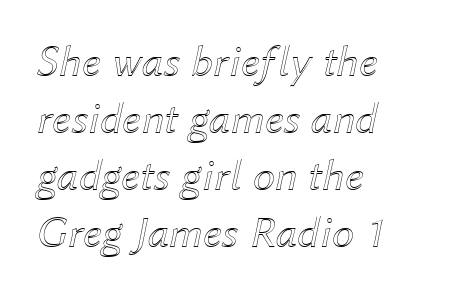
{"italic": "yes", "lean": "right", "slant_degrees": 12, "width": "normal", "x_height": "medium", "monospaced": "no", "underline": "no", "align": "left", "line_spacing": "normal", "line_spacing_ratio": 1.27, "letter_spacing": "normal", "letter_spacing_em": 0.0, "glyph_px": 45}
